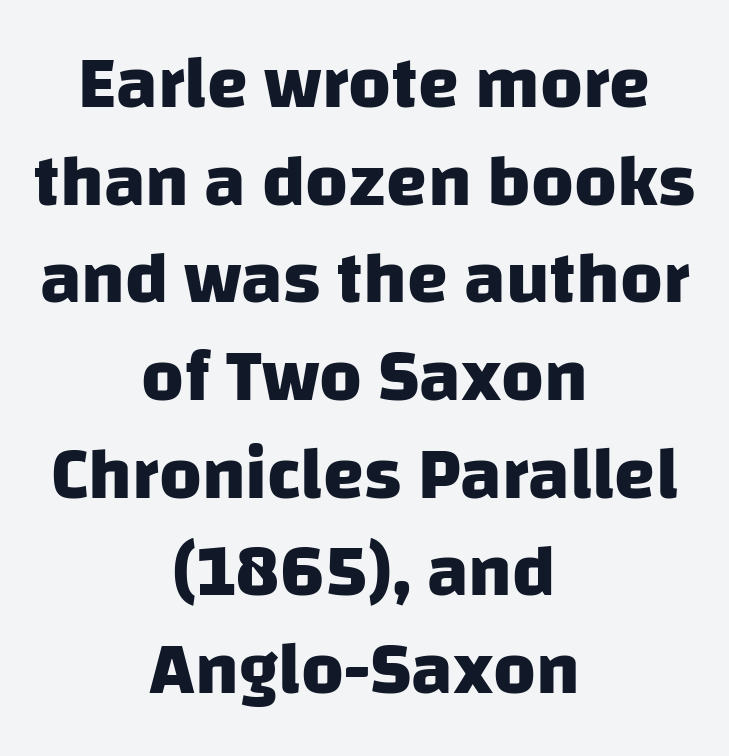
Every letter is thick-stroked: bold, no question. Proportional: the letters do not fall into vertical columns. The line texture is even and compact thanks to regular tracking. Rows of type keep a routine distance in the vertical direction.
